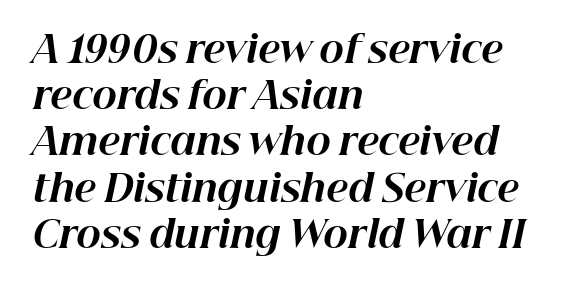
The image shows 37 px bold type, italic (leaning right); set left-aligned, normal line spacing (1.25x), normal letter spacing, not underlined; high stroke contrast and a medium x-height.
